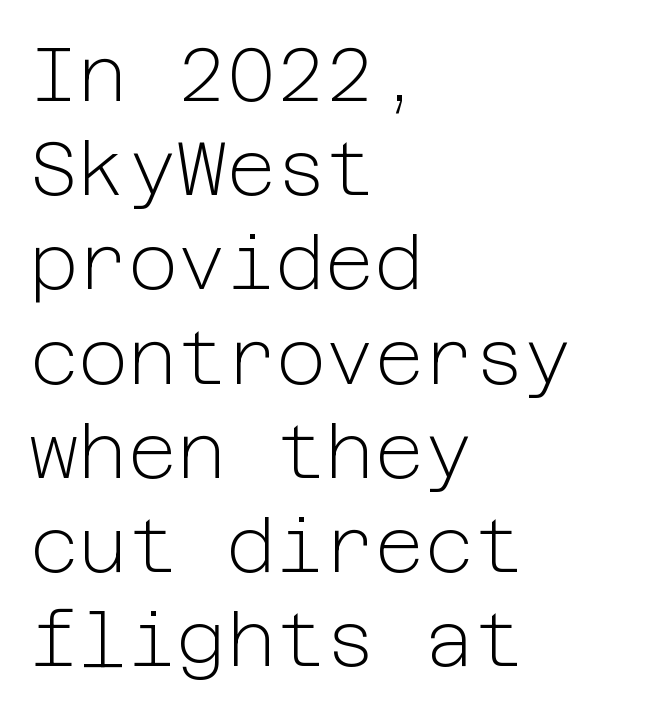
The image shows 76 px light sans-serif type, upright; set left-aligned, line spacing 1.24x, normal letter spacing, not underlined; low stroke contrast and a medium x-height.
